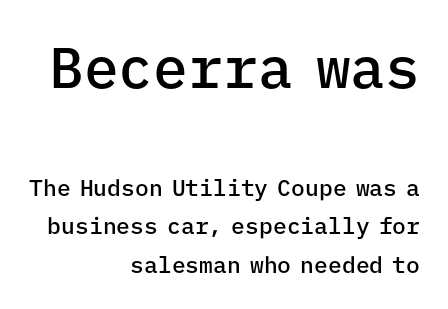
The image shows 58 px semibold sans-serif type, upright, monospaced; set right-aligned, normal line spacing (1.68x), normal letter spacing, not underlined; the first (top) block is 2.52x larger; low stroke contrast and a medium x-height.
